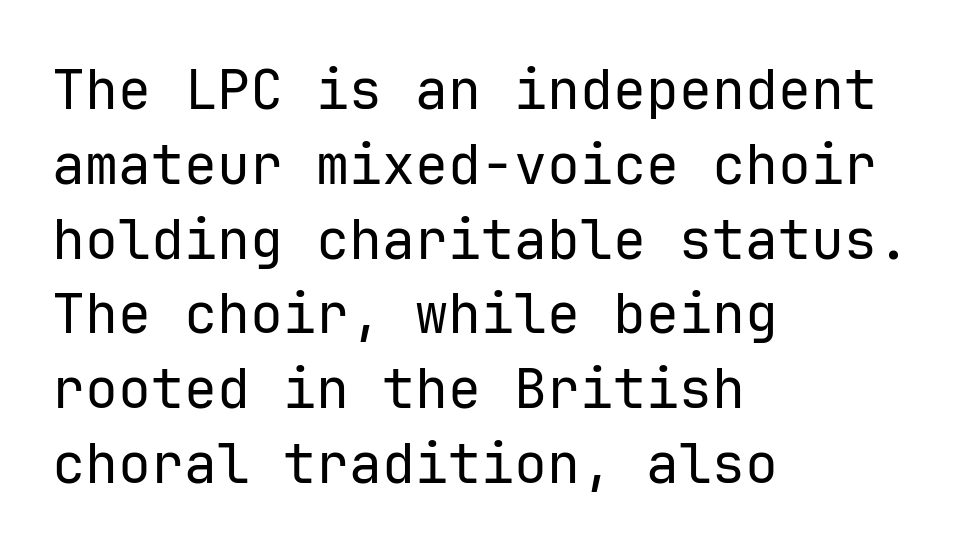
Q: Is the text bold? A: No.
Q: Is the text italic (slanted)? A: No, it is upright.
Q: Is the typeface a serif or a sans-serif typeface? A: Sans-serif.
Q: Is the text underlined? A: No.
Q: How is the paragraph aligned? A: Left-aligned.
Q: Is the spacing between letters normal or unusually wide? A: Normal.
Q: Is the spacing between lines tight, normal or loose? A: Normal.
Q: Width (condensed, normal, or wide)? A: Normal.
Q: Stroke contrast? A: Low.
Q: x-height? A: Medium.
Q: Monospaced? A: Yes.
